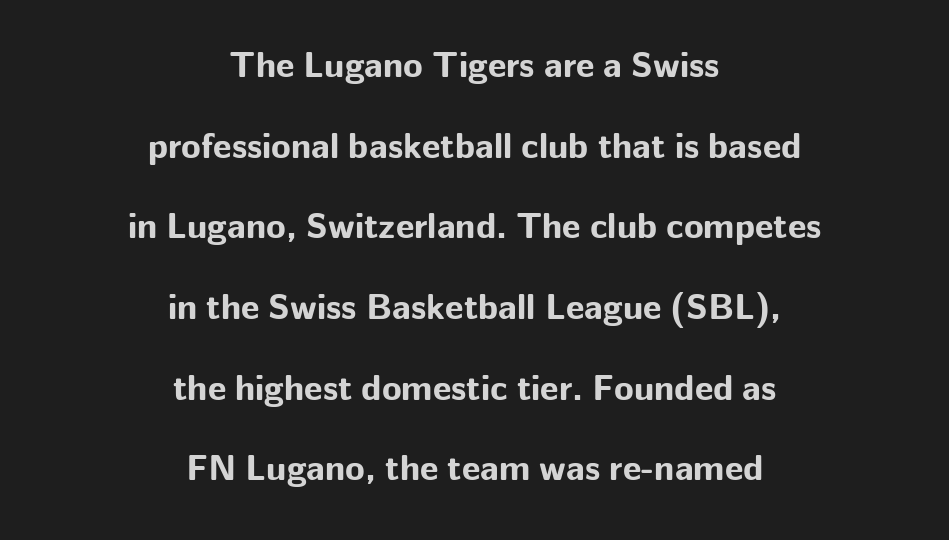
Layout note: lines centered. What kind of face is this? One without serifs — a sans. The zone under the glyphs is completely vacant. Is the type bold? Yes — the strokes are clearly thick and heavy.
